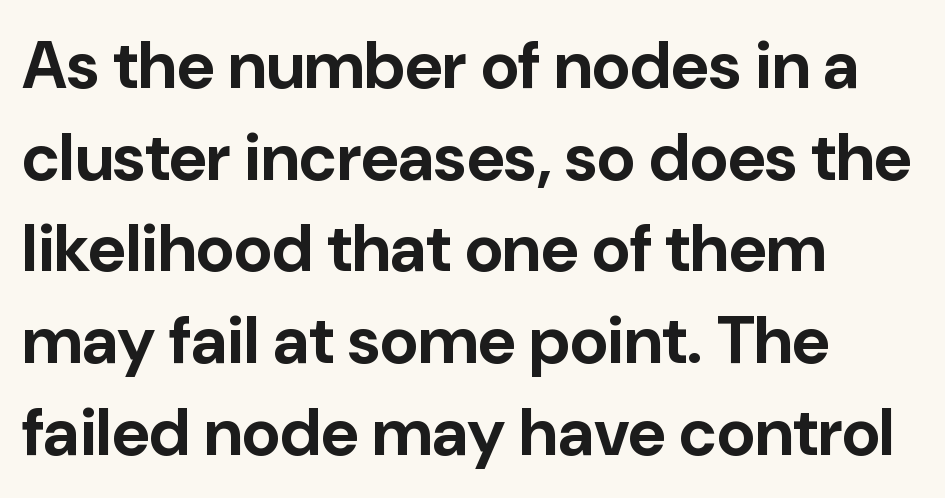
{"serif": "no", "italic": "no", "bold": "yes", "weight": "bold", "width": "normal", "stroke_contrast": "low", "x_height": "medium", "monospaced": "no", "underline": "no", "align": "left", "line_spacing": "normal", "line_spacing_ratio": 1.39, "letter_spacing": "normal", "letter_spacing_em": 0.0, "glyph_px": 66}
